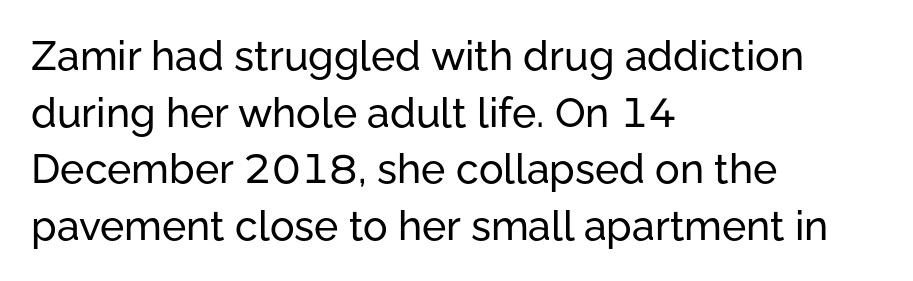
{"serif": "no", "italic": "no", "width": "normal", "stroke_contrast": "low", "x_height": "medium", "monospaced": "no", "underline": "no", "align": "left", "line_spacing": "normal", "line_spacing_ratio": 1.38, "letter_spacing": "normal", "letter_spacing_em": 0.0, "glyph_px": 41}
